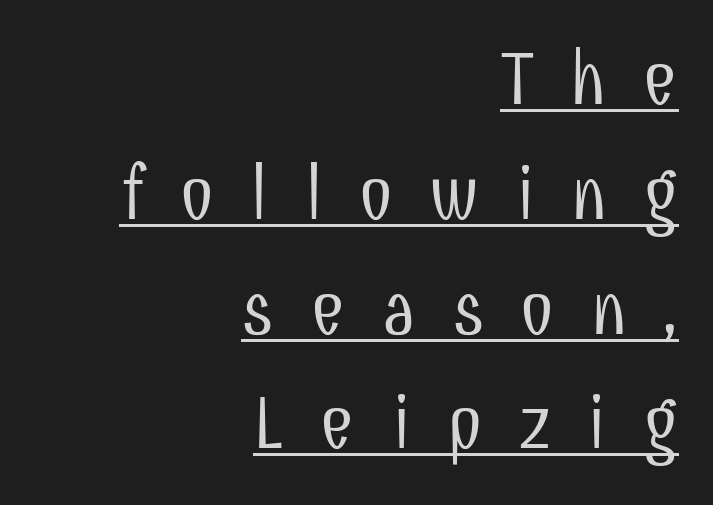
{"serif": "no", "italic": "no", "bold": "no", "weight": "light", "width": "condensed", "stroke_contrast": "low", "x_height": "medium", "monospaced": "no", "underline": "yes", "align": "right", "line_spacing": "normal", "line_spacing_ratio": 1.51, "letter_spacing": "wide", "letter_spacing_em": 0.48, "glyph_px": 76}
